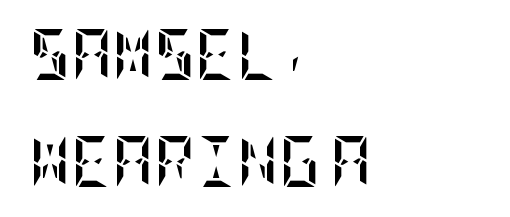
Q: Is the text bold? A: Yes.
Q: Is the text italic (slanted)? A: No, it is upright.
Q: Is the text underlined? A: No.
Q: How is the paragraph aligned? A: Left-aligned.
Q: Is the spacing between letters normal or unusually wide? A: Normal.
Q: Is the spacing between lines tight, normal or loose? A: Loose.
Q: Width (condensed, normal, or wide)? A: Condensed.
Q: Stroke contrast? A: Low.
Q: x-height? A: Large.
